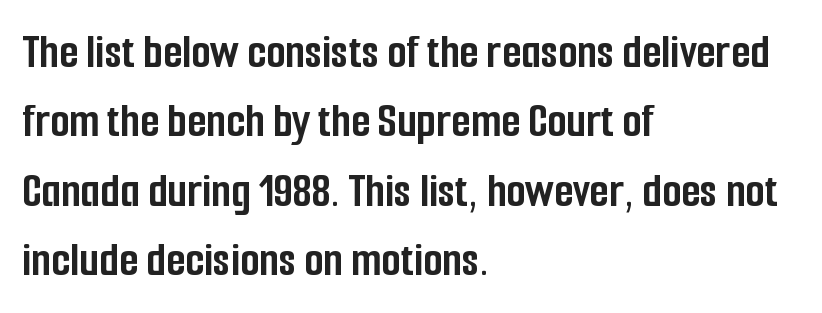
{"serif": "no", "italic": "no", "bold": "yes", "weight": "semibold", "width": "condensed", "stroke_contrast": "low", "x_height": "medium", "monospaced": "no", "underline": "no", "align": "left", "line_spacing": "normal", "line_spacing_ratio": 1.39, "letter_spacing": "normal", "letter_spacing_em": 0.0, "glyph_px": 50}
